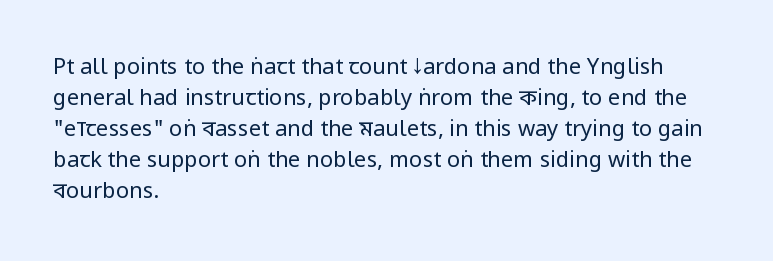
{"italic": "no", "bold": "no", "underline": "no", "align": "left", "line_spacing": "normal", "line_spacing_ratio": 1.41, "letter_spacing": "normal", "letter_spacing_em": 0.0, "glyph_px": 22}
